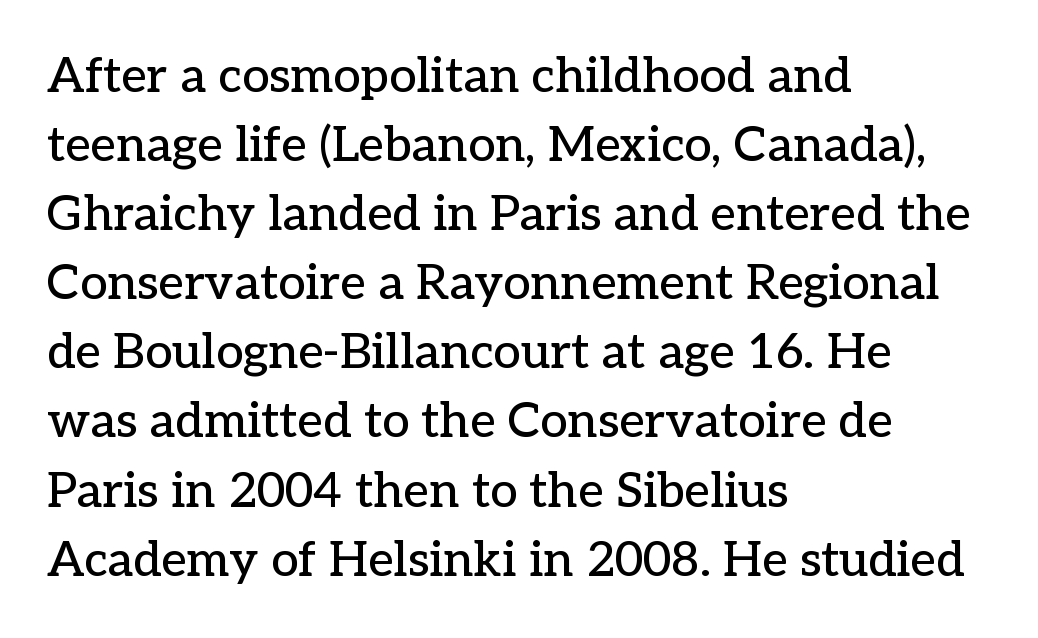
Q: Is the text italic (slanted)? A: No, it is upright.
Q: Is the typeface a serif or a sans-serif typeface? A: Serif.
Q: Is the text underlined? A: No.
Q: How is the paragraph aligned? A: Left-aligned.
Q: Is the spacing between letters normal or unusually wide? A: Normal.
Q: Is the spacing between lines tight, normal or loose? A: Normal.
Q: Width (condensed, normal, or wide)? A: Normal.
Q: Stroke contrast? A: Low.
Q: x-height? A: Medium.
Q: Monospaced? A: No.
